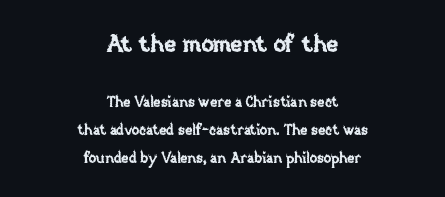
Q: Is the text italic (slanted)? A: No, it is upright.
Q: Is the text underlined? A: No.
Q: How is the paragraph aligned? A: Centered.
Q: Is the spacing between letters normal or unusually wide? A: Normal.
Q: Is the spacing between lines tight, normal or loose? A: Loose.
Q: Which block of text is set in a larger size, the first (top) or the second (bottom)? A: The first (top) one.
